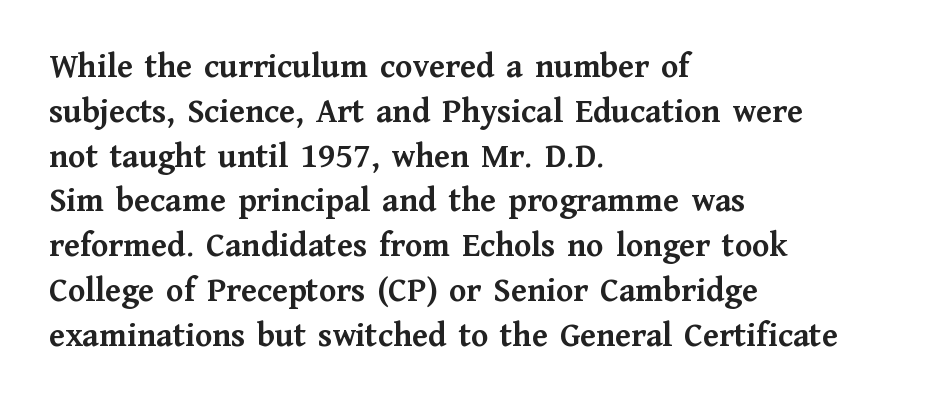
{"serif": "yes", "italic": "no", "bold": "yes", "weight": "semibold", "width": "normal", "stroke_contrast": "medium", "x_height": "medium", "monospaced": "no", "underline": "no", "align": "left", "line_spacing": "normal", "line_spacing_ratio": 1.28, "letter_spacing": "normal", "letter_spacing_em": 0.0, "glyph_px": 35}
